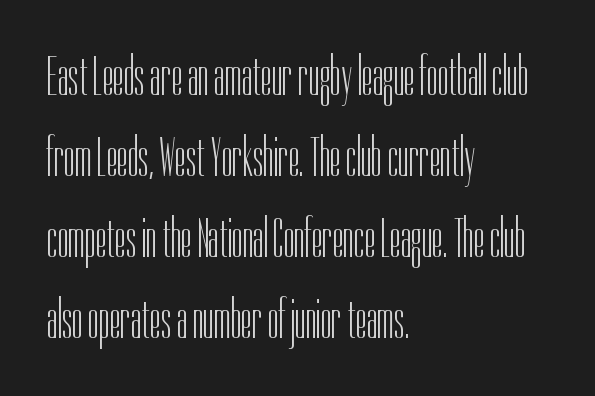
Q: Is the text bold? A: No.
Q: Is the text italic (slanted)? A: No, it is upright.
Q: Is the typeface a serif or a sans-serif typeface? A: Sans-serif.
Q: Is the text underlined? A: No.
Q: How is the paragraph aligned? A: Left-aligned.
Q: Is the spacing between letters normal or unusually wide? A: Normal.
Q: Is the spacing between lines tight, normal or loose? A: Normal.
Q: Width (condensed, normal, or wide)? A: Condensed.
Q: Stroke contrast? A: Low.
Q: x-height? A: Medium.
Q: Monospaced? A: No.
